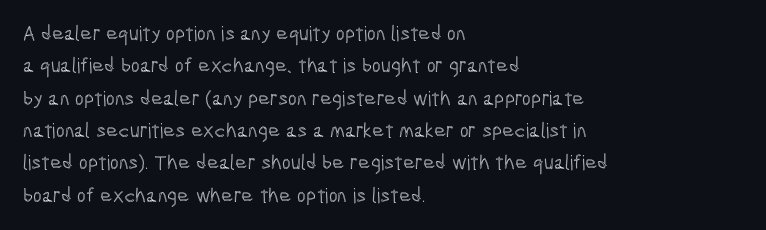
Q: Is the text italic (slanted)? A: No, it is upright.
Q: Is the text underlined? A: No.
Q: How is the paragraph aligned? A: Left-aligned.
Q: Is the spacing between letters normal or unusually wide? A: Normal.
Q: Is the spacing between lines tight, normal or loose? A: Normal.
